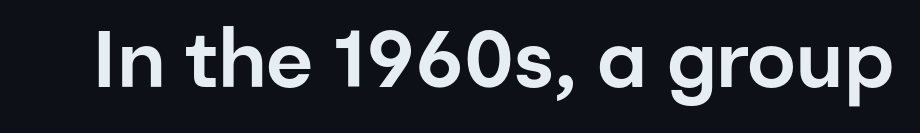
The image shows 80 px sans-serif type, upright; set normal letter spacing, not underlined; low stroke contrast and a medium x-height.
